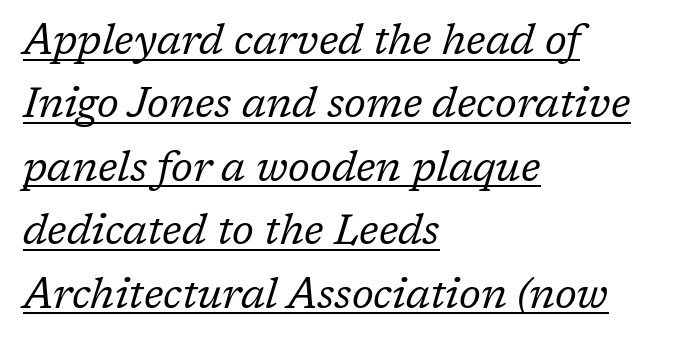
Q: Is the text bold? A: No.
Q: Is the text italic (slanted)? A: Yes, it leans right by about 17 degrees.
Q: Is the typeface a serif or a sans-serif typeface? A: Serif.
Q: Is the text underlined? A: Yes.
Q: How is the paragraph aligned? A: Left-aligned.
Q: Is the spacing between letters normal or unusually wide? A: Normal.
Q: Is the spacing between lines tight, normal or loose? A: Normal.
Q: Width (condensed, normal, or wide)? A: Normal.
Q: Stroke contrast? A: Low.
Q: x-height? A: Medium.
Q: Monospaced? A: No.
